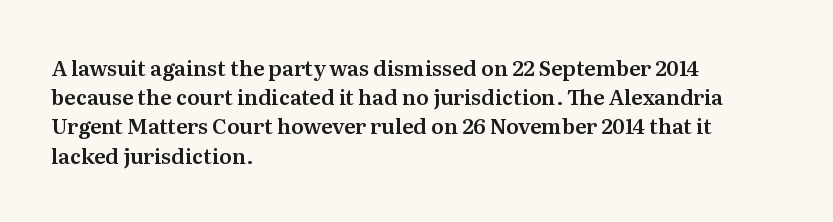
{"italic": "no", "underline": "no", "align": "left", "line_spacing": "normal", "line_spacing_ratio": 1.39, "letter_spacing": "normal", "letter_spacing_em": 0.0, "glyph_px": 21}
